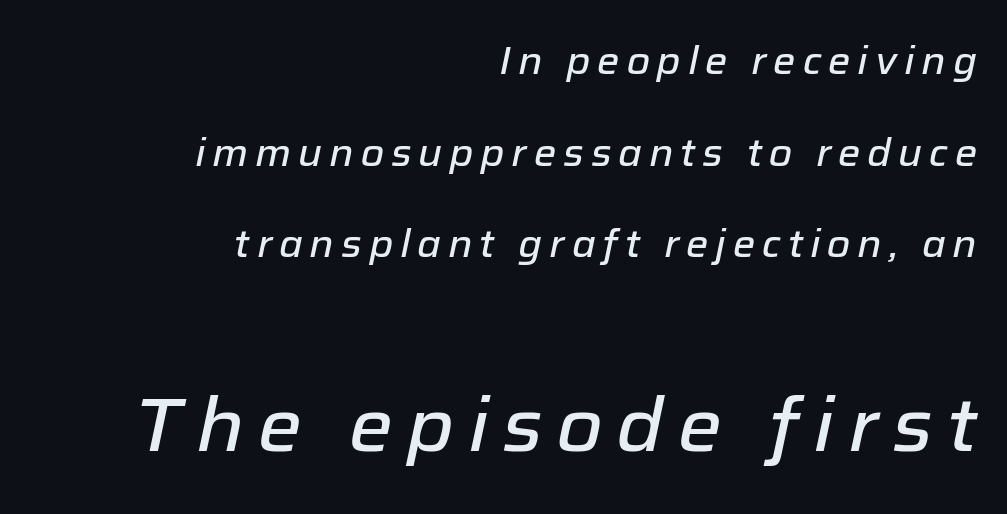
{"italic": "yes", "lean": "right", "slant_degrees": 12, "width": "normal", "stroke_contrast": "low", "x_height": "medium", "monospaced": "no", "underline": "no", "align": "right", "line_spacing": "loose", "line_spacing_ratio": 2.41, "larger_block": "second", "size_ratio": 1.97, "glyph_px": 75}
